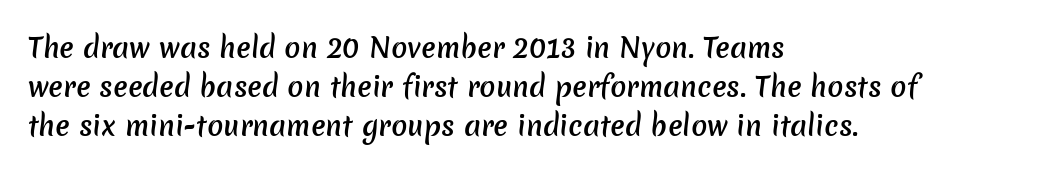
Underline: absent. Words appear dense and cohesive because spacing is normal. Bold? Not quite — semibold, heavier than regular but stopping short. How would I describe the line gaps? Plain and ordinary.
